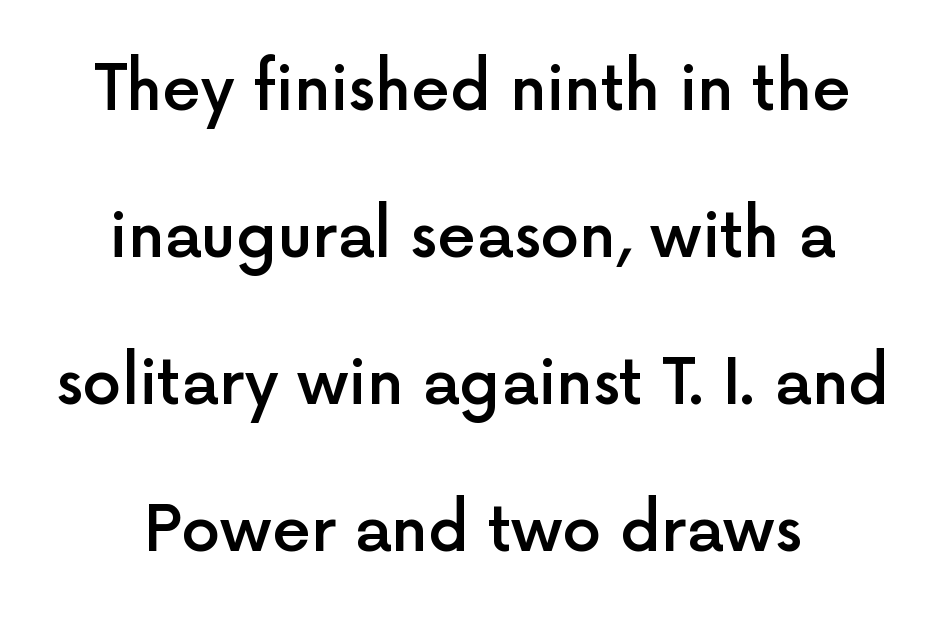
{"serif": "no", "italic": "no", "bold": "semi", "weight": "semibold", "width": "normal", "x_height": "medium", "monospaced": "no", "underline": "no", "line_spacing": "loose", "line_spacing_ratio": 2.37, "letter_spacing": "normal", "letter_spacing_em": 0.0, "glyph_px": 62}
